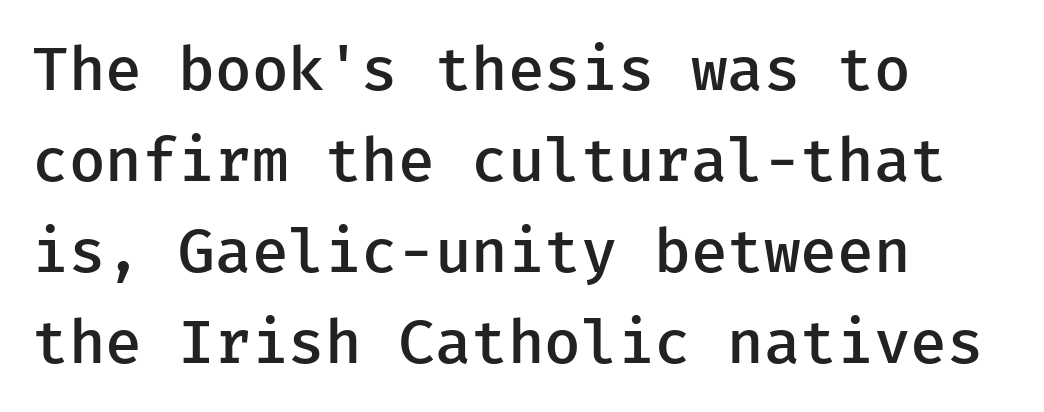
A semibold gives these letters moderate extra thickness, short of bold. The glyphs are unaccompanied by any horizontal stroke below them. Italic: no, the glyphs are upright roman. The characters display no serif detailing; their extremities are plain. One glance says typical: line gaps are just what's usual.
